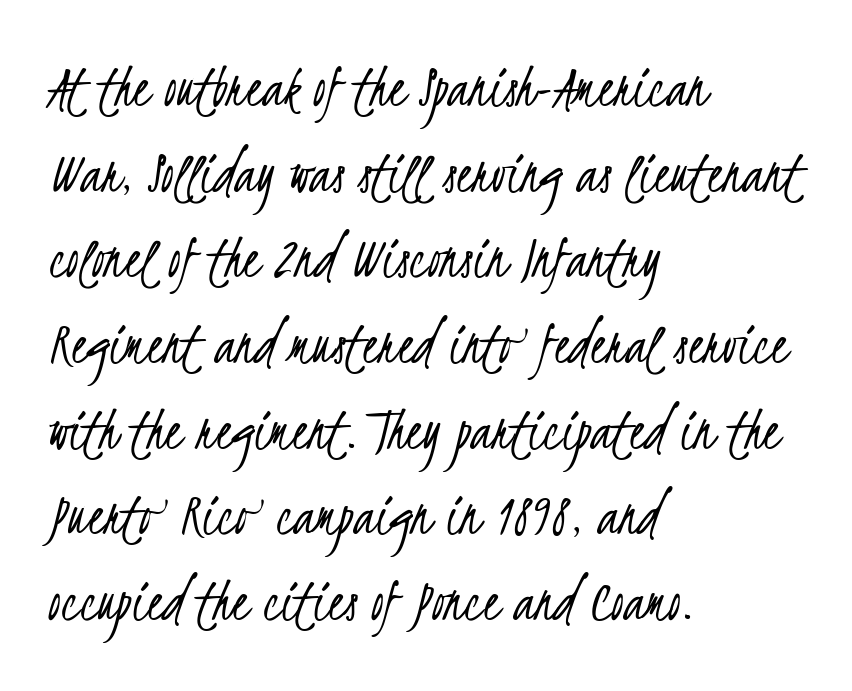
The image shows 63 px light, condensed sans-serif type; set left-aligned, normal line spacing (1.36x), normal letter spacing, not underlined; low stroke contrast and a small x-height.
